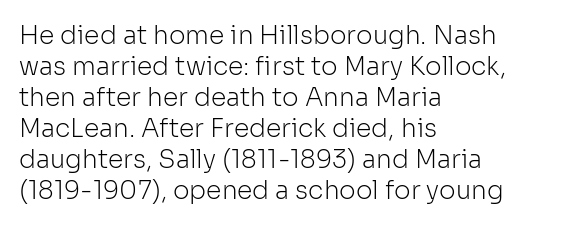
The image shows 25 px text type, upright; set left-aligned, line spacing 1.24x, normal letter spacing, not underlined.
